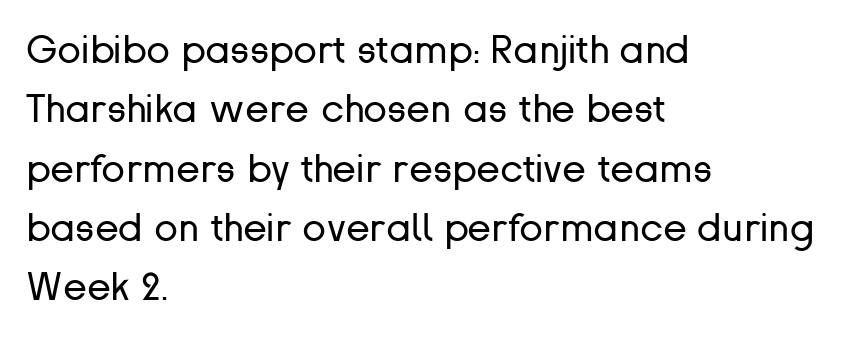
{"serif": "no", "italic": "no", "bold": "no", "weight": "regular", "width": "normal", "stroke_contrast": "low", "x_height": "medium", "monospaced": "no", "underline": "no", "align": "left", "line_spacing": "normal", "line_spacing_ratio": 1.52, "letter_spacing": "normal", "letter_spacing_em": 0.0, "glyph_px": 39}
